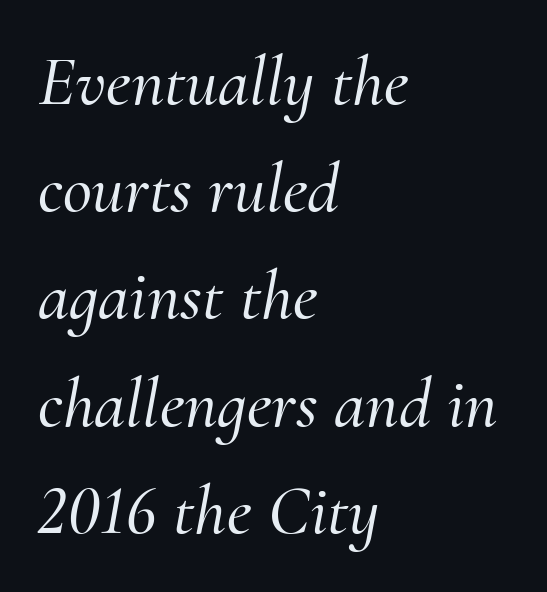
{"serif": "yes", "italic": "yes", "lean": "right", "slant_degrees": 10, "width": "normal", "stroke_contrast": "medium", "x_height": "small", "monospaced": "no", "underline": "no", "align": "left", "line_spacing": "normal", "line_spacing_ratio": 1.51, "letter_spacing": "normal", "letter_spacing_em": 0.0, "glyph_px": 71}
